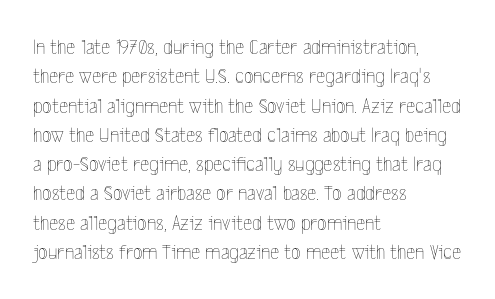
Caption: face not bold, strokes unweighted. Whoever set this chose a conventional vertical rhythm. This sample uses plain, unmodified letter spacing. The lettering stays uniformly vertical, giving the passage a roman look. Rule under the text: the space is simply empty.
